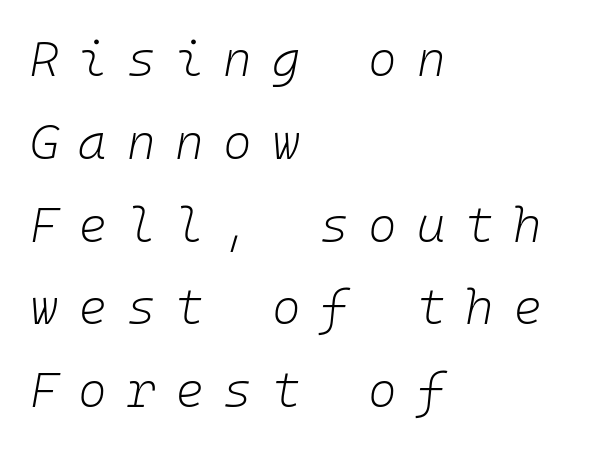
Q: Is the text bold? A: No.
Q: Is the text italic (slanted)? A: Yes, it leans right by about 10 degrees.
Q: Is the text underlined? A: No.
Q: How is the paragraph aligned? A: Left-aligned.
Q: Is the spacing between letters normal or unusually wide? A: Unusually wide.
Q: Is the spacing between lines tight, normal or loose? A: Normal.
Q: Width (condensed, normal, or wide)? A: Normal.
Q: Stroke contrast? A: Low.
Q: x-height? A: Medium.
Q: Monospaced? A: Yes.
